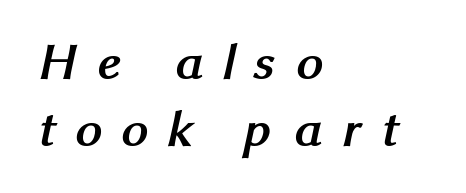
The image shows 53 px semibold sans-serif type; set left-aligned, normal line spacing (1.26x), unusually wide letter spacing (+0.37 em), not underlined; medium stroke contrast and a medium x-height.
